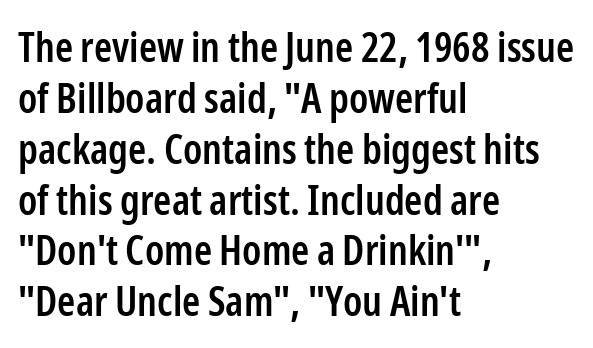
The letters advance in unequal steps, a hallmark of proportional type. Vertical strokes here are truly vertical. Left-aligned paragraph, ragged on the right. Letter spacing: default. A semibold gives these letters moderate extra thickness, short of bold. Serif or sans? Sans — the stroke terminals are bare.
